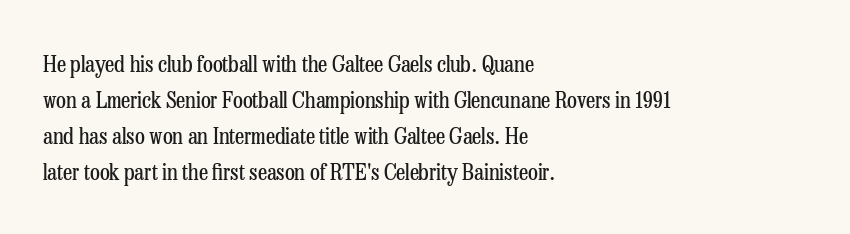
Nothing unusual about the tracking: characters are spaced as the font intends. The typesetter chose a ragged-right arrangement here. Vertical strokes here are truly vertical. In terms of leading, this rendering sits right in the middle.
